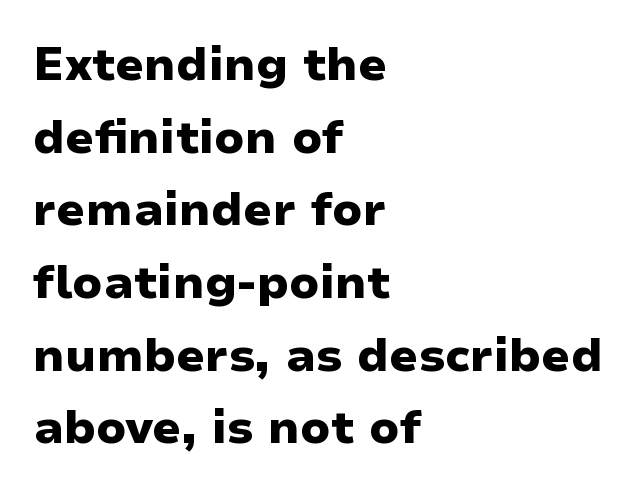
The image shows 46 px heavy, wide sans-serif type, upright; set left-aligned, normal line spacing (1.58x), normal letter spacing, not underlined; low stroke contrast and a medium x-height.
